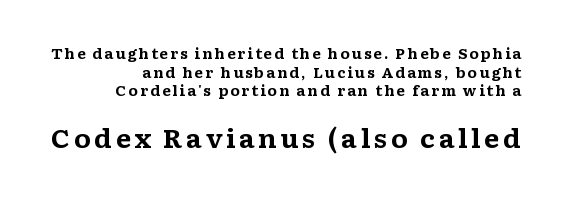
Rule under the text: the space is simply empty. Normally led — the rows are evenly, conventionally spaced. Horizontally, the lines are justified to the trailing edge only. A roman cut, with each character standing at attention.
